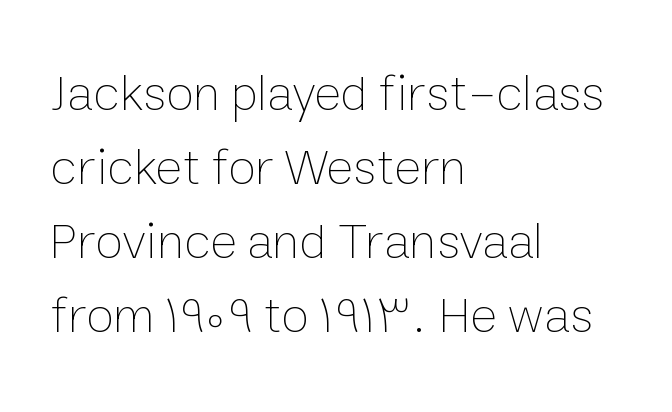
Q: Is the text bold? A: No.
Q: Is the text italic (slanted)? A: No, it is upright.
Q: Is the text underlined? A: No.
Q: How is the paragraph aligned? A: Left-aligned.
Q: Is the spacing between letters normal or unusually wide? A: Normal.
Q: Is the spacing between lines tight, normal or loose? A: Normal.
Q: Width (condensed, normal, or wide)? A: Normal.
Q: Stroke contrast? A: Low.
Q: x-height? A: Medium.
Q: Monospaced? A: No.
